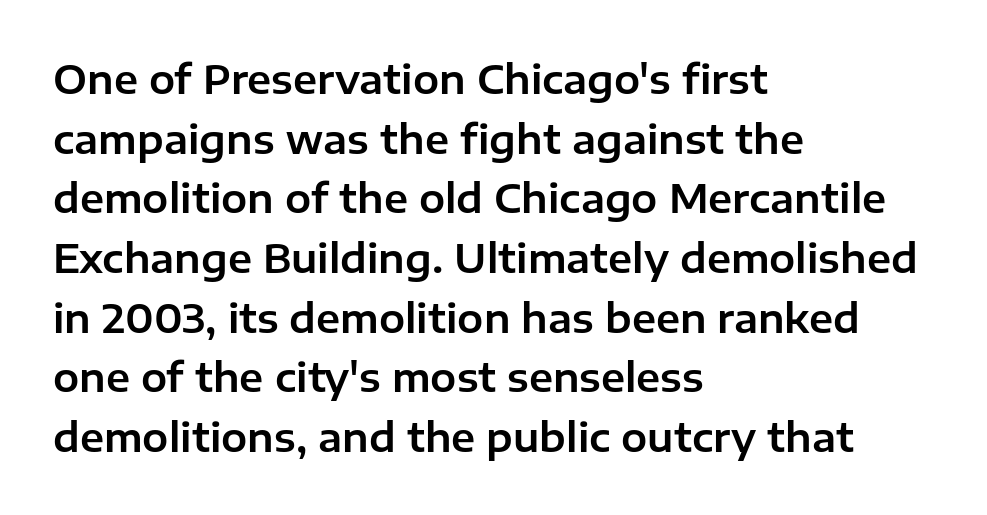
Q: Is the text italic (slanted)? A: No, it is upright.
Q: Is the typeface a serif or a sans-serif typeface? A: Sans-serif.
Q: Is the text underlined? A: No.
Q: How is the paragraph aligned? A: Left-aligned.
Q: Is the spacing between letters normal or unusually wide? A: Normal.
Q: Is the spacing between lines tight, normal or loose? A: Normal.
Q: Width (condensed, normal, or wide)? A: Normal.
Q: Stroke contrast? A: Low.
Q: x-height? A: Medium.
Q: Monospaced? A: No.
